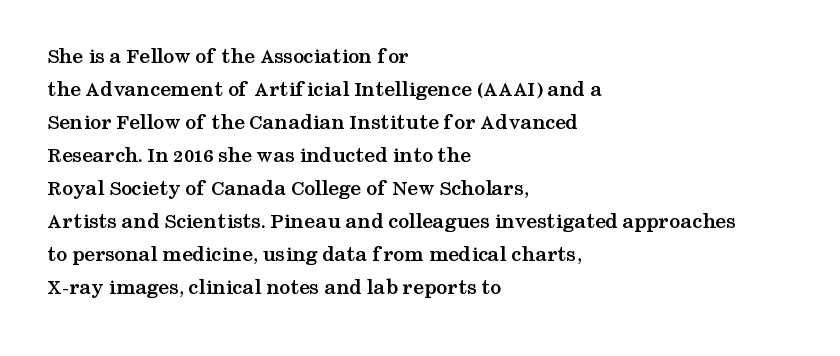
The image shows 22 px bold type, upright; set left-aligned, normal line spacing (1.5x), normal letter spacing, not underlined.
